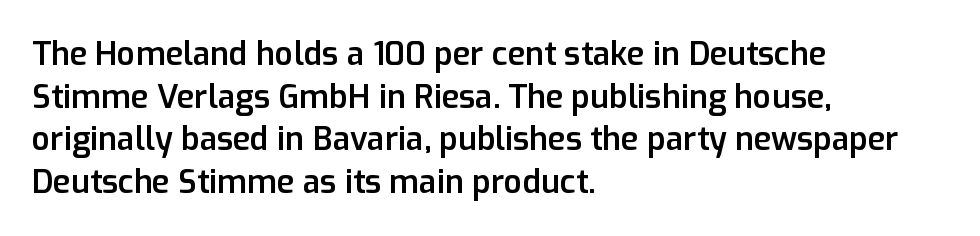
The image shows 32 px semibold sans-serif type, upright; set left-aligned, normal line spacing (1.33x), normal letter spacing, not underlined; low stroke contrast and a medium x-height.
